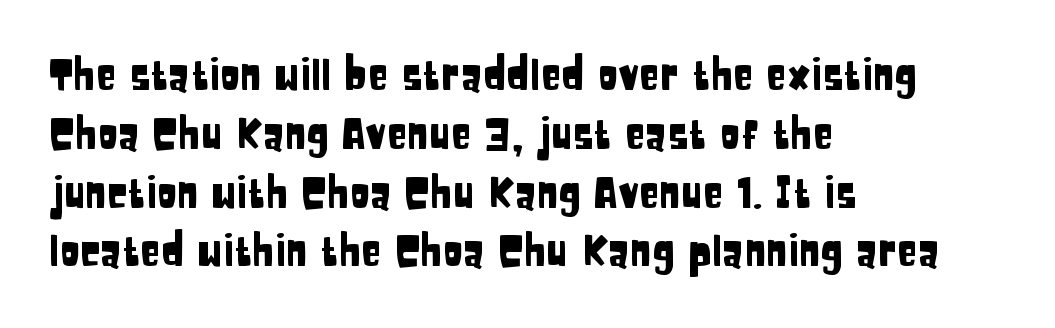
{"serif": "no", "italic": "no", "width": "condensed", "stroke_contrast": "low", "x_height": "large", "monospaced": "no", "underline": "no", "align": "left", "line_spacing": "normal", "line_spacing_ratio": 1.4, "letter_spacing": "normal", "letter_spacing_em": 0.0, "glyph_px": 42}
